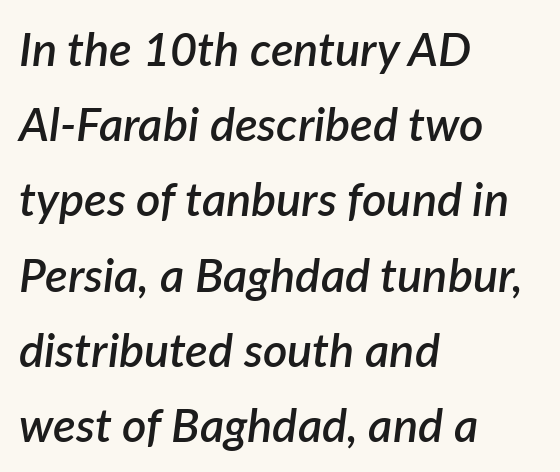
The image shows 47 px semibold type, italic (leaning right); set left-aligned, normal line spacing (1.6x), normal letter spacing, not underlined; low stroke contrast and a medium x-height.
